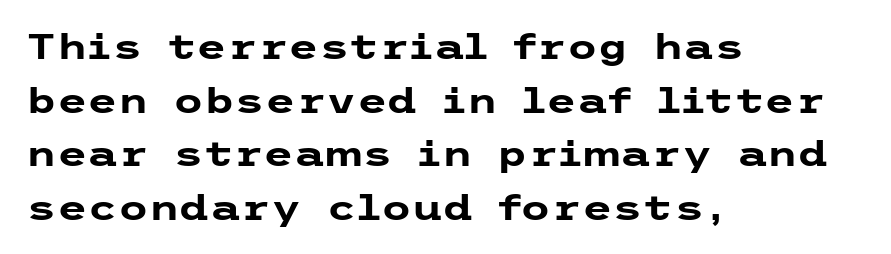
Does the copy run flush right? No — it runs flush left. Look at the bottom of the vertical strokes: they stop flat, with no serifs. Only glyphs here, with clear space below each row. Inter-character spacing is left at the font's built-in metrics.
